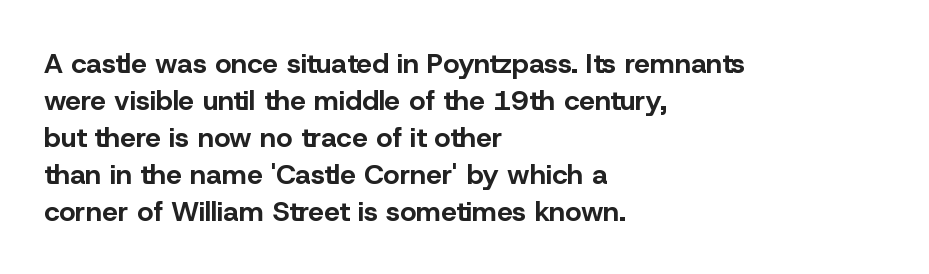
The image shows 28 px bold sans-serif type, upright; set left-aligned, normal line spacing (1.32x), normal letter spacing, not underlined; low stroke contrast and a medium x-height.
